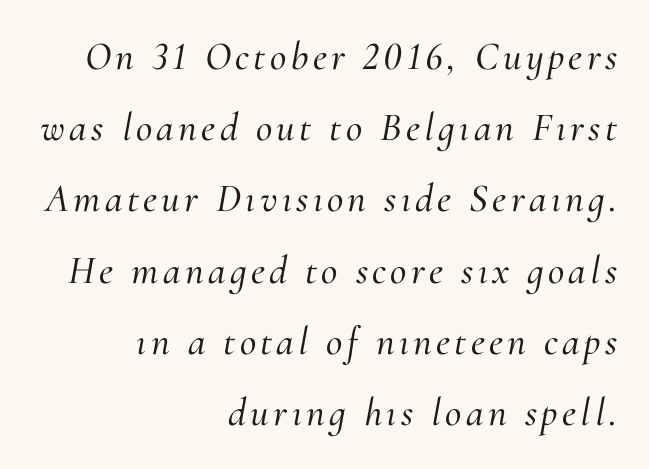
The image shows 40 px serif type, italic (leaning right); set right-aligned, line spacing 1.78x, not underlined; medium stroke contrast and a small x-height.
